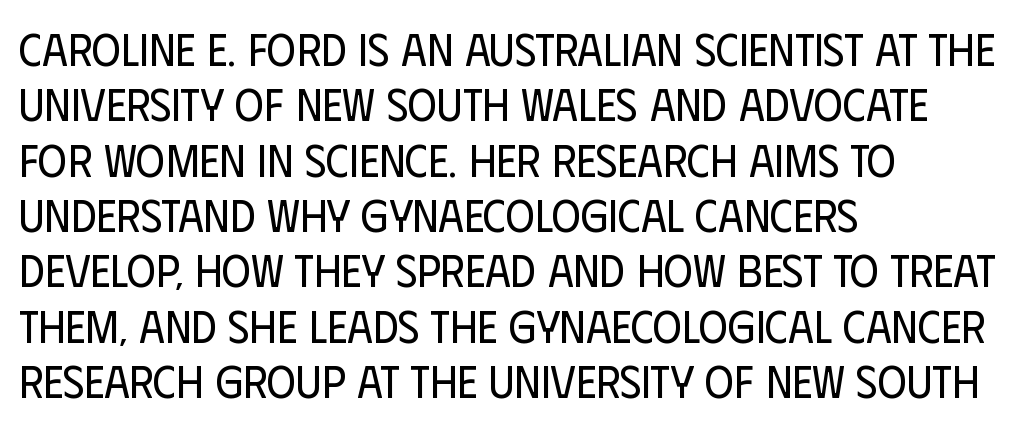
The image shows 45 px regular-weight, condensed sans-serif type, upright; set left-aligned, line spacing 1.23x, normal letter spacing, not underlined; low stroke contrast and a large x-height.
